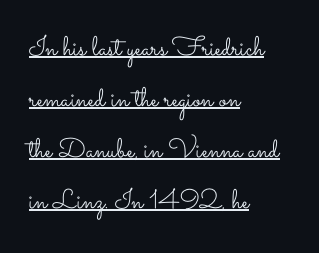
Q: Is the text bold? A: No.
Q: Is the text italic (slanted)? A: Yes.
Q: Is the text underlined? A: Yes.
Q: How is the paragraph aligned? A: Left-aligned.
Q: Is the spacing between letters normal or unusually wide? A: Normal.
